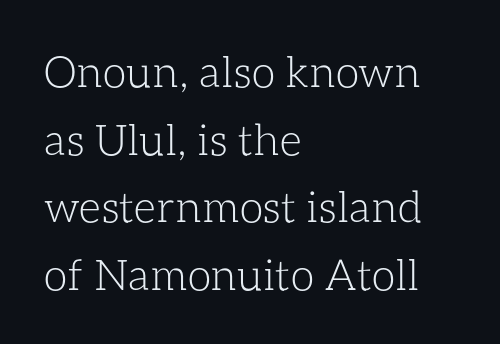
The image shows 43 px light type, upright; set left-aligned, normal line spacing (1.57x), normal letter spacing, not underlined; low stroke contrast and a medium x-height.
